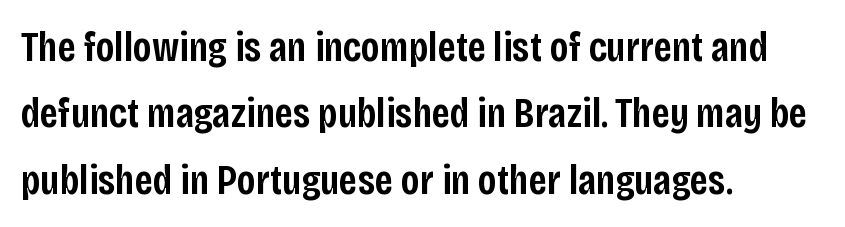
Q: Is the text bold? A: Semi-bold.
Q: Is the text italic (slanted)? A: No, it is upright.
Q: Is the typeface a serif or a sans-serif typeface? A: Sans-serif.
Q: Is the text underlined? A: No.
Q: How is the paragraph aligned? A: Left-aligned.
Q: Is the spacing between letters normal or unusually wide? A: Normal.
Q: Is the spacing between lines tight, normal or loose? A: Normal.
Q: Width (condensed, normal, or wide)? A: Condensed.
Q: Stroke contrast? A: Low.
Q: x-height? A: Large.
Q: Monospaced? A: No.
